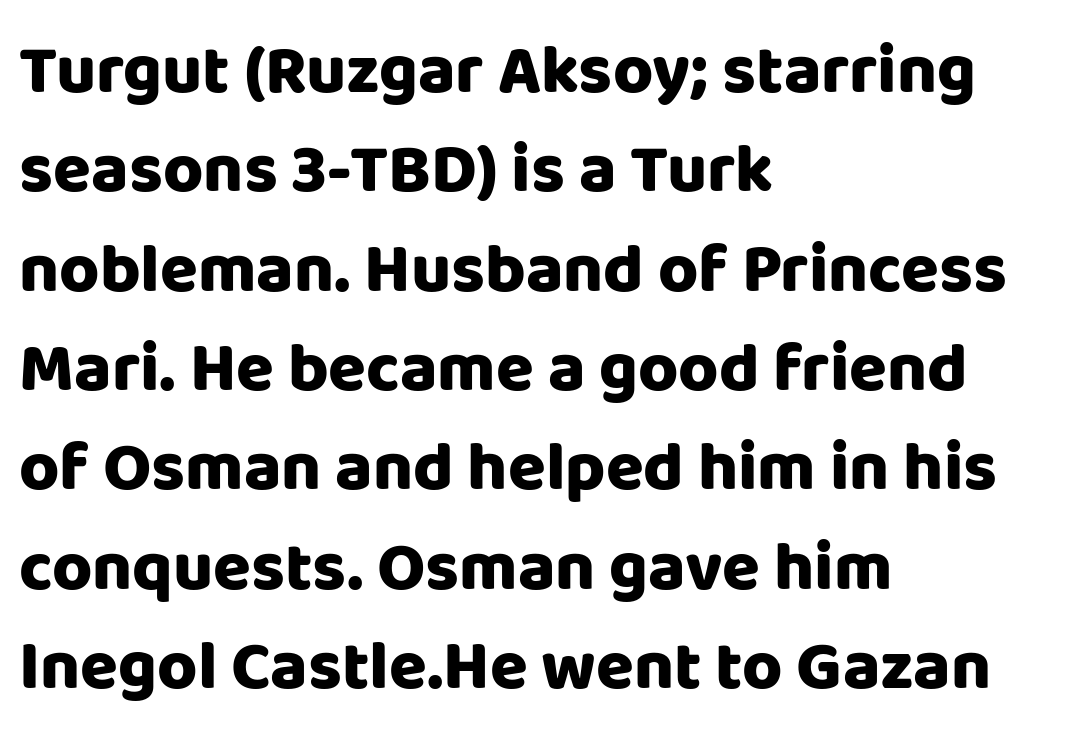
Students, observe: this is what conventionally led text looks like. Look at the tracking — it's just the regular setting, nothing added. This sample has the flowing, uneven cadence of proportional lettering. Notice how the stems are strictly vertical — no italics here. Just letters on the line, the space beneath them empty.
